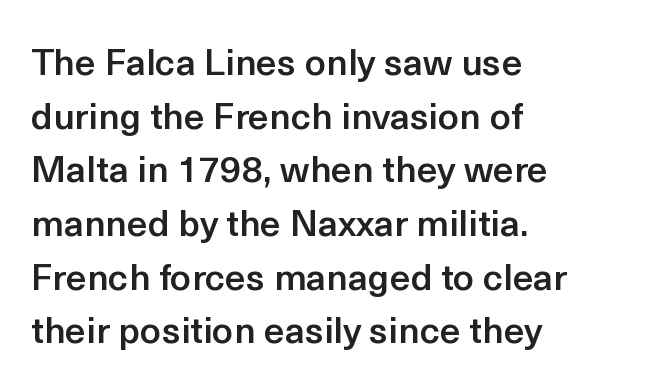
Weight check: semibold — heavier than regular, not quite bold. Compared with a centered layout, this one pins lines to the left instead. The specimen reads as upright at a glance. Tracking here is standard; glyphs follow each other at the usual distance. To sum up the face: it is a sans, with no serifs.
